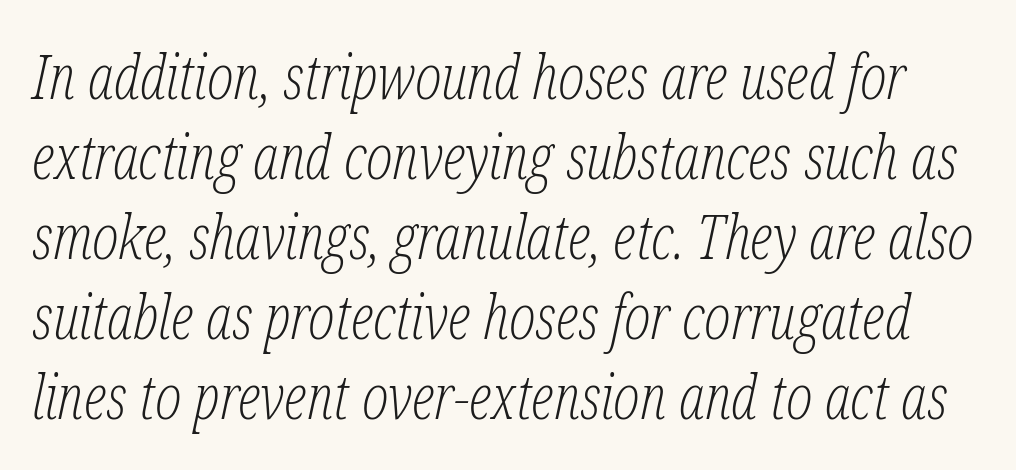
The image shows 62 px light, condensed serif type, italic (leaning right); set normal line spacing (1.29x), normal letter spacing, not underlined; low stroke contrast and a medium x-height.
